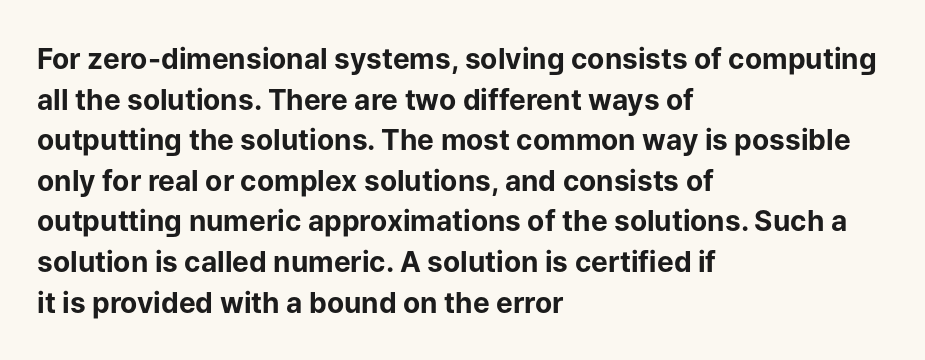
These lines are composed in type without serifs. Between one letter and the next there's only the usual sliver of space. A typesetter would call this proportional, since set widths differ per character. Regular leading. The strip under each line holds only bare page.
